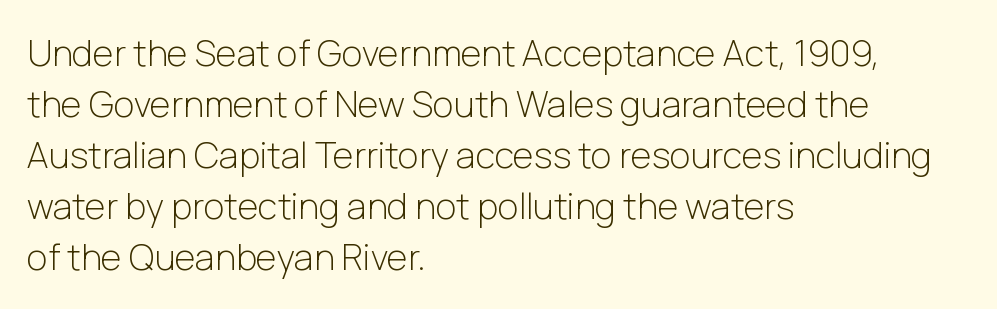
The image shows 36 px light sans-serif type, upright; set left-aligned, normal line spacing (1.42x), normal letter spacing, not underlined; low stroke contrast and a medium x-height.
